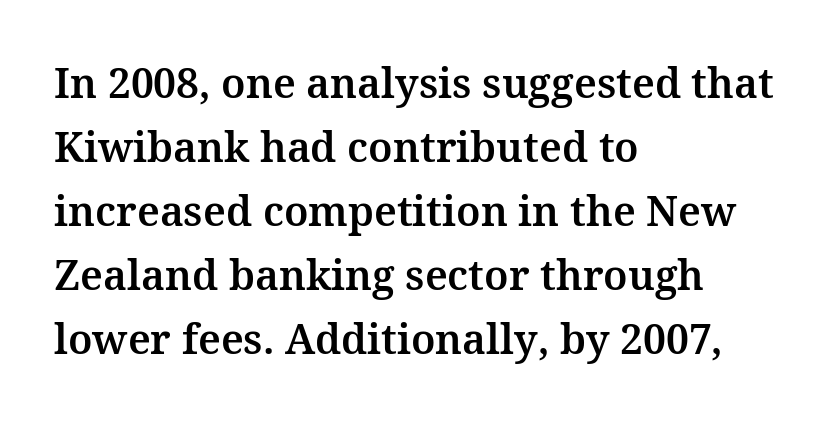
Character widths vary here, with narrow letters taking less room than wide ones. The zone under the glyphs is completely vacant. This is the regular roman posture of the typeface. A student would call this left alignment; a typographer would say flush left, rag right. In terms of leading, this rendering sits right in the middle.
